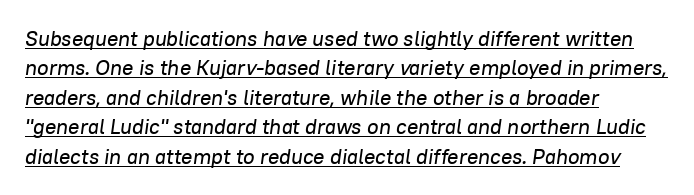
The image shows 21 px text type, italic (leaning right); set left-aligned, normal line spacing (1.4x), normal letter spacing, underlined.
